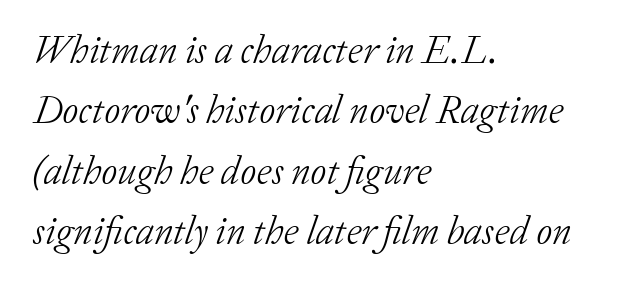
The face used here has a pronounced slope to its letters. Leading: standard. Layout note: lines flush left. Letter spacing: default. These glyphs show unthickened strokes, regular width or finer.
